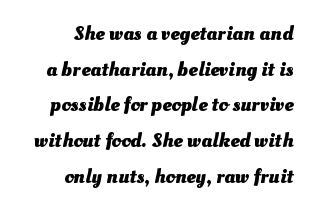
The image shows 21 px bold type; set right-aligned, normal line spacing (1.7x), normal letter spacing, not underlined.
